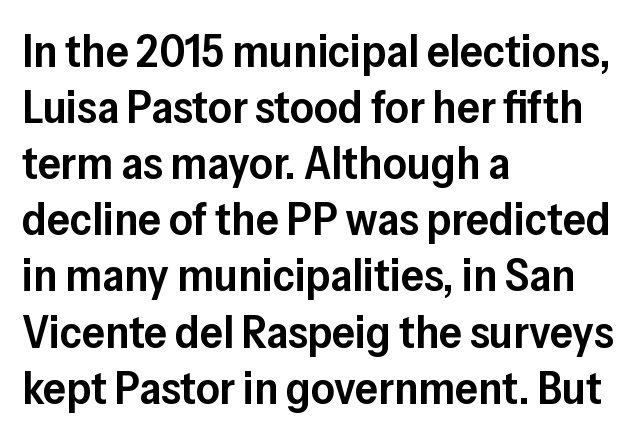
Q: Is the text bold? A: Semi-bold.
Q: Is the text italic (slanted)? A: No, it is upright.
Q: Is the typeface a serif or a sans-serif typeface? A: Sans-serif.
Q: Is the text underlined? A: No.
Q: How is the paragraph aligned? A: Left-aligned.
Q: Is the spacing between letters normal or unusually wide? A: Normal.
Q: Width (condensed, normal, or wide)? A: Normal.
Q: Stroke contrast? A: Low.
Q: x-height? A: Medium.
Q: Monospaced? A: No.
